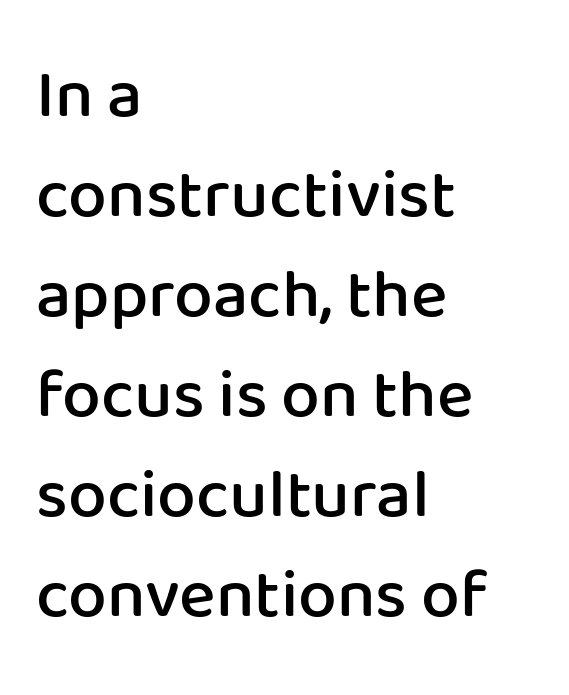
There is no visible air inserted between adjacent glyphs. The area under the type is left untouched. Do the characters align in a grid? No, the font is proportional. The text block is weighted toward the left margin, trailing off unevenly rightward. A sans-serif font was chosen for this passage.
